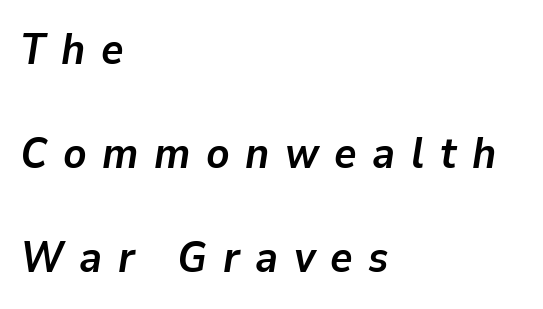
{"italic": "yes", "lean": "right", "slant_degrees": 9, "bold": "yes", "weight": "semibold", "width": "normal", "stroke_contrast": "low", "x_height": "medium", "monospaced": "no", "underline": "no", "align": "left", "line_spacing": "loose", "line_spacing_ratio": 2.42, "letter_spacing": "wide", "letter_spacing_em": 0.36, "glyph_px": 43}
